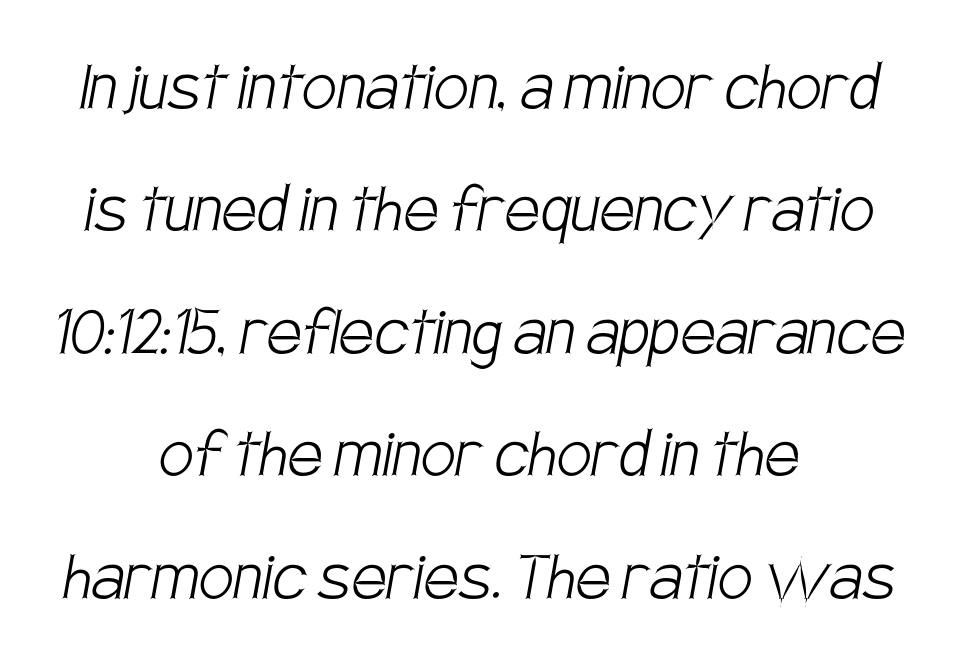
Typographically, this falls in the sans-serif category. The leading is moderate, giving the passage an even texture. The letterforms sit shoulder to shoulder at normal distance. No letter is thick-stroked: the sample isn't bold.
